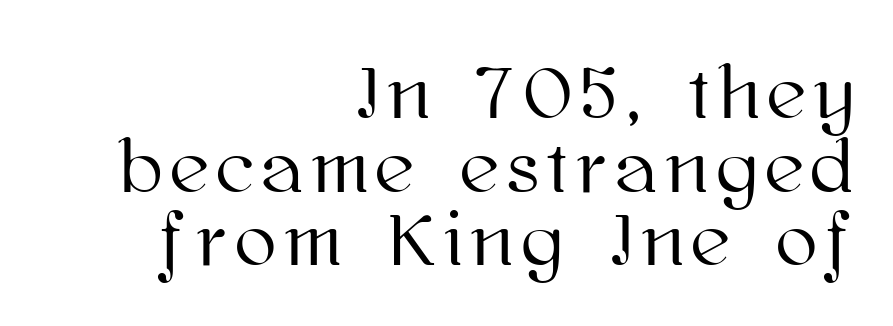
Which margin do the lines hug? The right one — the left edge is uneven. Descender tails drop into unmarked territory. A typesetter would call this leading minimal, almost set solid. Think of a printed novel: that variable character pitch is what you see here.
